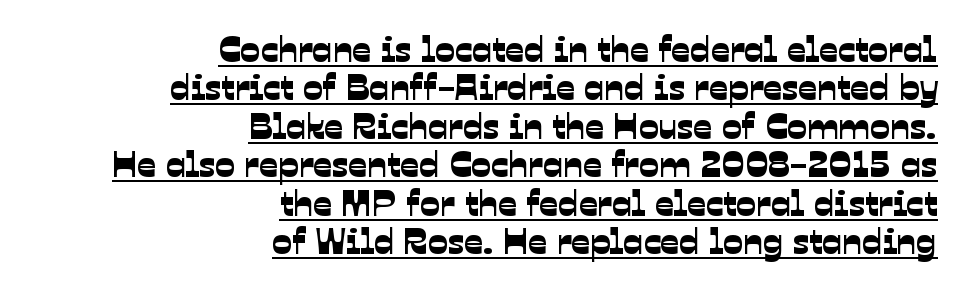
Q: Is the typeface a serif or a sans-serif typeface? A: Sans-serif.
Q: Is the text underlined? A: Yes.
Q: How is the paragraph aligned? A: Right-aligned.
Q: Is the spacing between letters normal or unusually wide? A: Normal.
Q: Is the spacing between lines tight, normal or loose? A: Tight.
Q: Width (condensed, normal, or wide)? A: Normal.
Q: Stroke contrast? A: Low.
Q: x-height? A: Medium.
Q: Monospaced? A: No.
